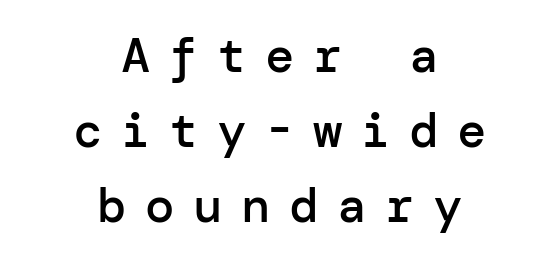
The image shows 49 px semibold sans-serif type, upright; set centered, normal line spacing (1.53x), unusually wide letter spacing (+0.38 em), not underlined; low stroke contrast and a medium x-height.
